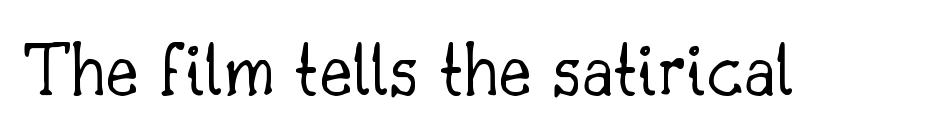
Q: Is the text bold? A: No.
Q: Is the text italic (slanted)? A: No, it is upright.
Q: Is the text underlined? A: No.
Q: Is the spacing between letters normal or unusually wide? A: Normal.
Q: Width (condensed, normal, or wide)? A: Normal.
Q: Stroke contrast? A: Low.
Q: x-height? A: Small.
Q: Monospaced? A: No.
